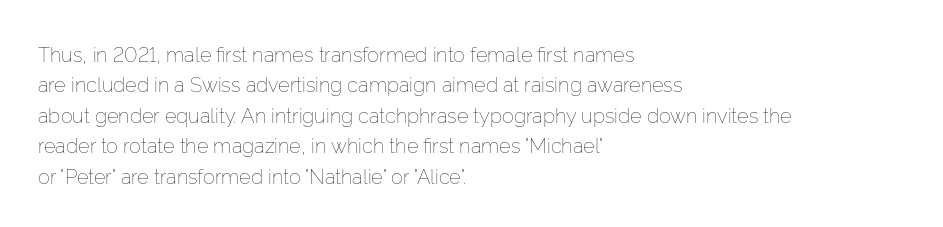
The image shows 20 px text type, upright; set left-aligned, normal line spacing (1.52x), normal letter spacing, not underlined.
